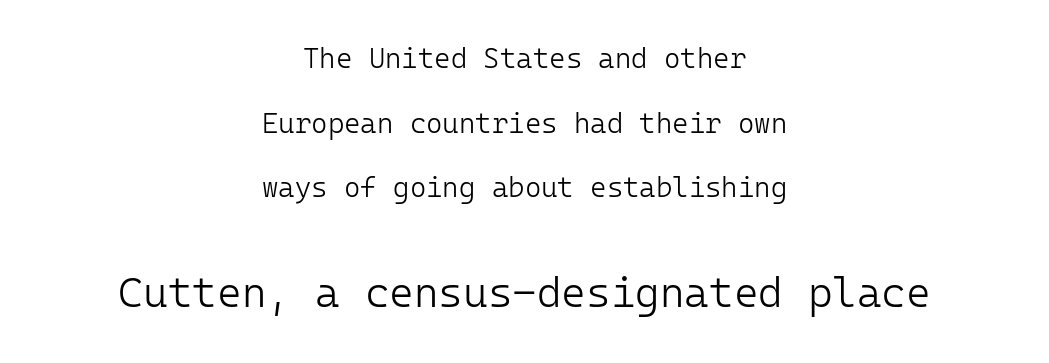
The image shows 42 px light sans-serif type, upright, monospaced; set centered, loose line spacing (2.31x), normal letter spacing, not underlined; the second (bottom) block is 1.5x larger; low stroke contrast and a medium x-height.
